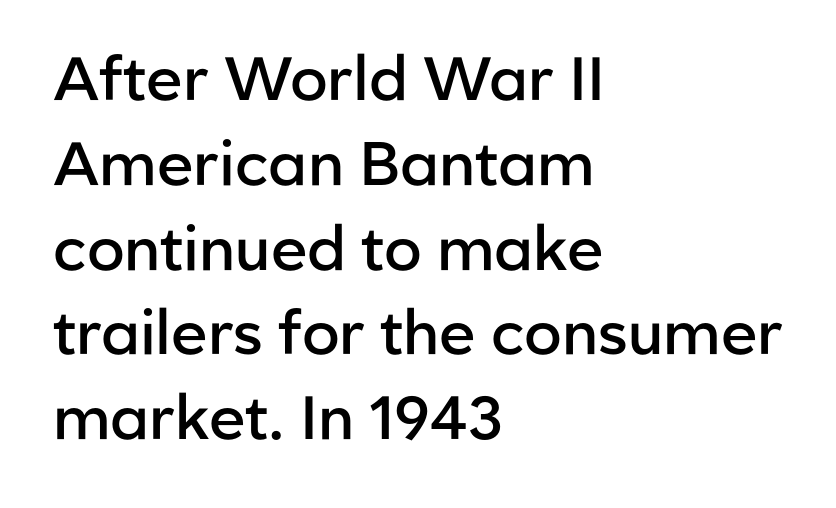
Q: Is the text bold? A: Semi-bold.
Q: Is the text italic (slanted)? A: No, it is upright.
Q: Is the typeface a serif or a sans-serif typeface? A: Sans-serif.
Q: Is the text underlined? A: No.
Q: How is the paragraph aligned? A: Left-aligned.
Q: Is the spacing between letters normal or unusually wide? A: Normal.
Q: Is the spacing between lines tight, normal or loose? A: Normal.
Q: Width (condensed, normal, or wide)? A: Normal.
Q: Stroke contrast? A: Low.
Q: x-height? A: Medium.
Q: Monospaced? A: No.
